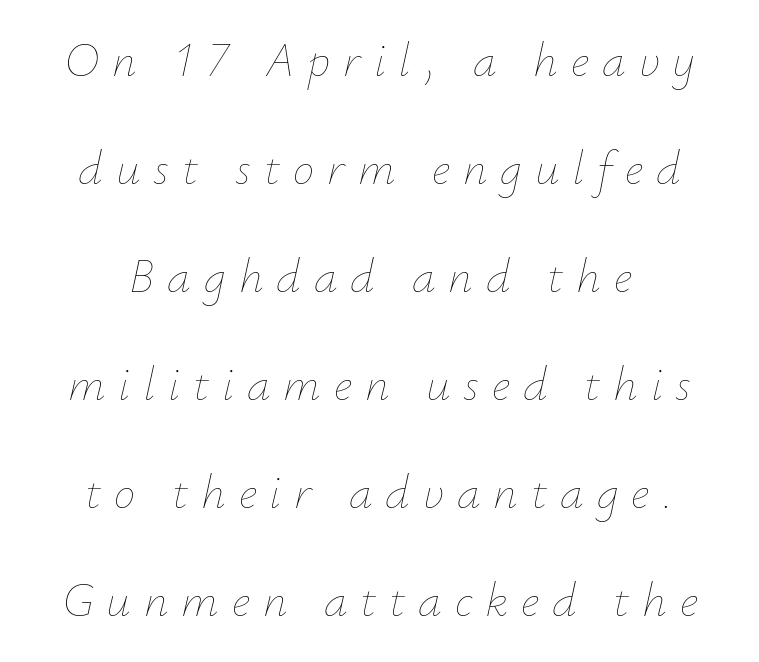
Q: Is the text bold? A: No.
Q: Is the text italic (slanted)? A: Yes, it leans right by about 12 degrees.
Q: Is the text underlined? A: No.
Q: How is the paragraph aligned? A: Centered.
Q: Is the spacing between letters normal or unusually wide? A: Unusually wide.
Q: Is the spacing between lines tight, normal or loose? A: Loose.
Q: Width (condensed, normal, or wide)? A: Normal.
Q: Stroke contrast? A: Low.
Q: x-height? A: Small.
Q: Monospaced? A: No.
